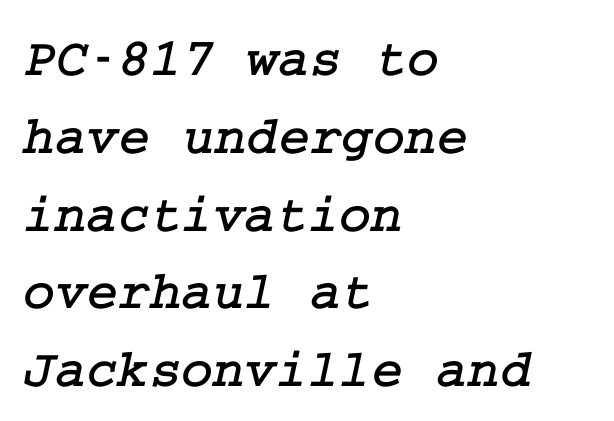
Q: Is the typeface a serif or a sans-serif typeface? A: Serif.
Q: Is the text underlined? A: No.
Q: How is the paragraph aligned? A: Left-aligned.
Q: Is the spacing between letters normal or unusually wide? A: Normal.
Q: Is the spacing between lines tight, normal or loose? A: Normal.
Q: Width (condensed, normal, or wide)? A: Normal.
Q: Stroke contrast? A: Low.
Q: x-height? A: Medium.
